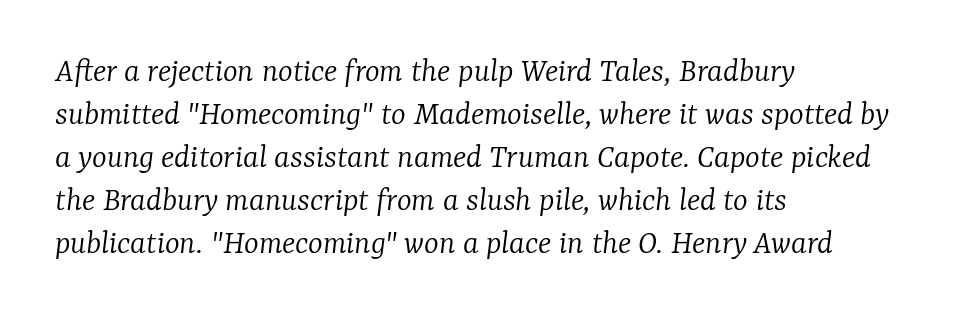
No letter is thick-stroked: the sample isn't bold. A typesetter would call this proportional, since set widths differ per character. The line texture is even and compact thanks to regular tracking. Line beginnings align vertically; line endings do not. The letters are slanted; this is an italic face. This rendering features lettering with no underline.
